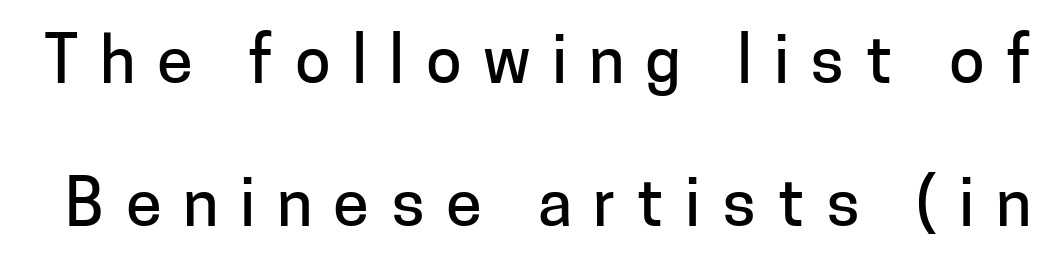
Q: Is the text italic (slanted)? A: No, it is upright.
Q: Is the typeface a serif or a sans-serif typeface? A: Sans-serif.
Q: Is the text underlined? A: No.
Q: Is the spacing between letters normal or unusually wide? A: Unusually wide.
Q: Is the spacing between lines tight, normal or loose? A: Loose.
Q: Width (condensed, normal, or wide)? A: Normal.
Q: Stroke contrast? A: Low.
Q: x-height? A: Medium.
Q: Monospaced? A: No.
